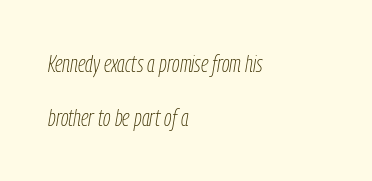
These lines stand farther apart than default settings would place them. The compositor pushed each line to the left boundary. Designer's note — italics engaged. Heaviness? Minimal to ordinary, like unemphasized prose. Look at the tracking — it's just the regular setting, nothing added. No word sits above an underline.
